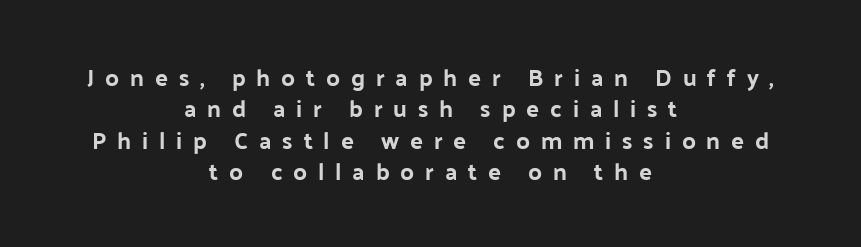
{"italic": "no", "bold": "yes", "underline": "no", "align": "center", "line_spacing": "normal", "line_spacing_ratio": 1.31, "letter_spacing": "wide", "letter_spacing_em": 0.45, "glyph_px": 24}
